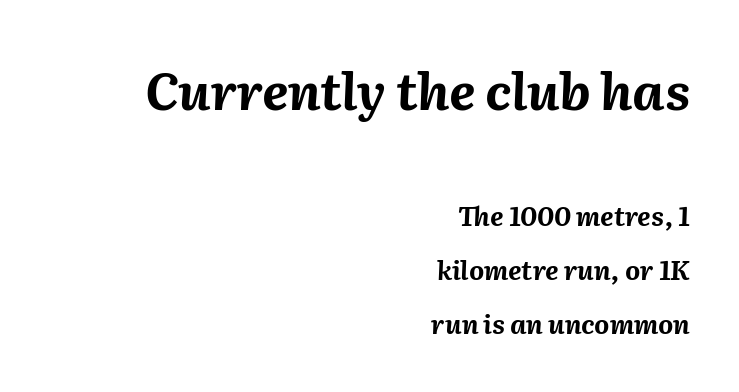
Q: Is the text bold? A: Yes.
Q: Is the text italic (slanted)? A: Yes, it leans right by about 2 degrees.
Q: Is the text underlined? A: No.
Q: How is the paragraph aligned? A: Right-aligned.
Q: Is the spacing between letters normal or unusually wide? A: Normal.
Q: Is the spacing between lines tight, normal or loose? A: Loose.
Q: Which block of text is set in a larger size, the first (top) or the second (bottom)? A: The first (top) one.
Q: Width (condensed, normal, or wide)? A: Normal.
Q: Stroke contrast? A: Medium.
Q: x-height? A: Medium.
Q: Monospaced? A: No.
